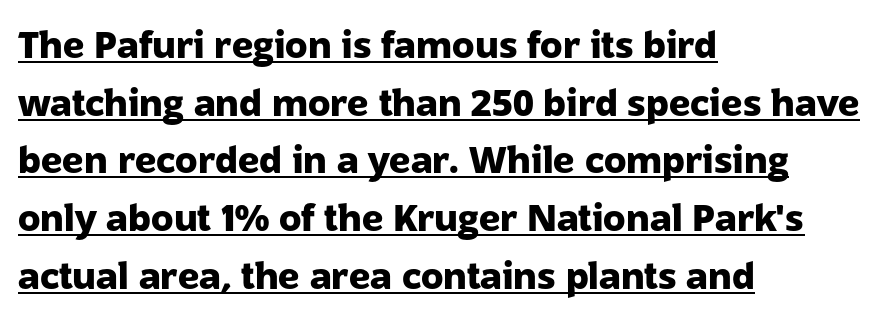
The rendering anchors every line to the left-hand side. Words appear dense and cohesive because spacing is normal. Beneath each row of characters lies a ruled line. This sample has the flowing, uneven cadence of proportional lettering. The designer left line spacing at the default. Heavy-handed strokes throughout: this text is bold.
